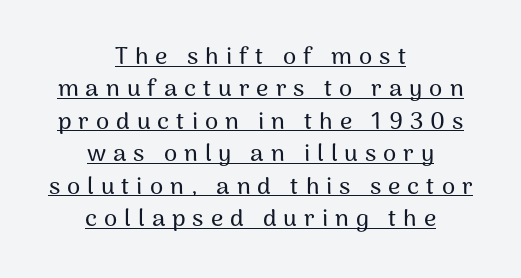
The image shows 24 px text type, upright; set centered, normal line spacing (1.35x), unusually wide letter spacing (+0.29 em), underlined.
